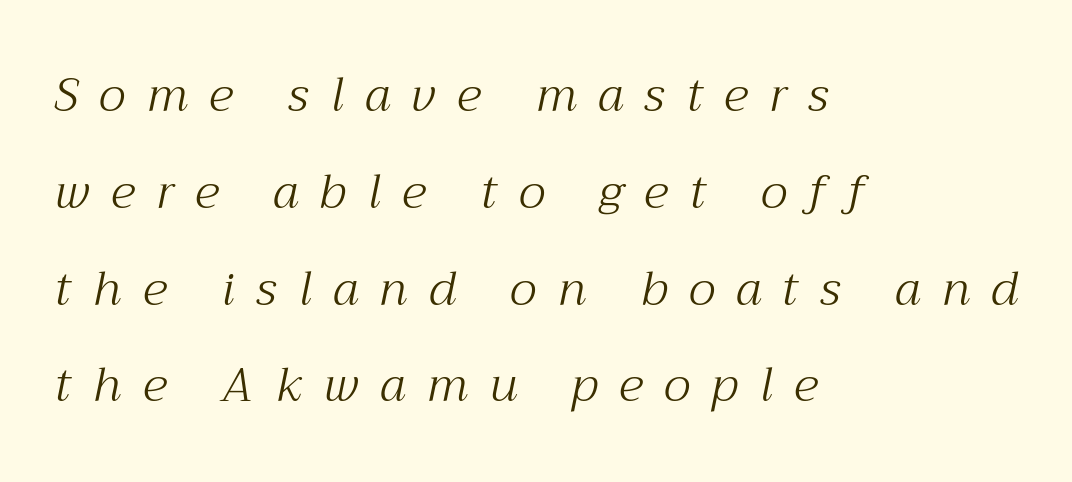
{"serif": "yes", "italic": "yes", "lean": "right", "slant_degrees": 12, "bold": "no", "weight": "light", "width": "normal", "stroke_contrast": "medium", "x_height": "medium", "monospaced": "no", "underline": "no", "align": "left", "line_spacing": "loose", "line_spacing_ratio": 2.06, "letter_spacing": "wide", "letter_spacing_em": 0.46, "glyph_px": 47}
